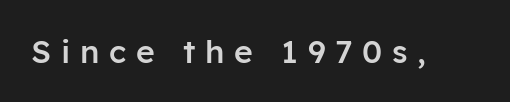
The rendering uses natural spacing where letterforms have individual widths. Substantial extra tracking has been applied to these lines. Observe the absence of serifs on each vertical stroke in this sample. Weight: semibold (demi). In terms of posture, this sample is upright. The passage shown is not underscored anywhere.
